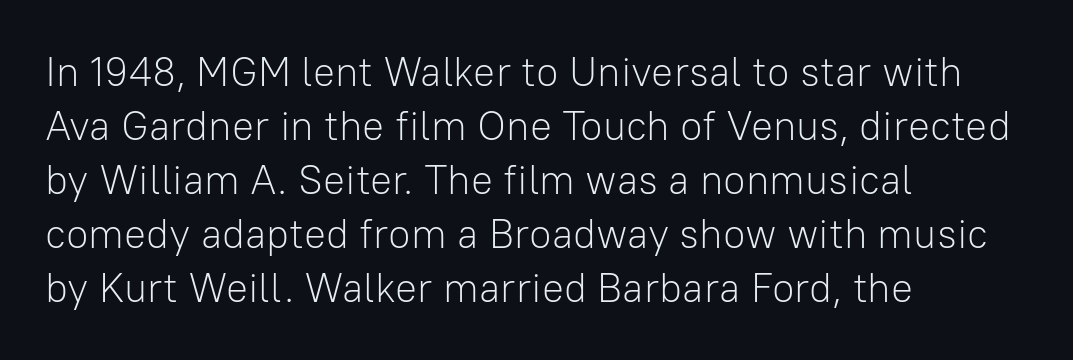
The face used here is proportionally spaced, like ordinary book or web type. Words float on clear page, feet unadorned. I'd call this a sans setting — the letters go barefoot. Tall strokes in this sample are plumb rather than angled. The face looks like a standard text weight, possibly lighter.
